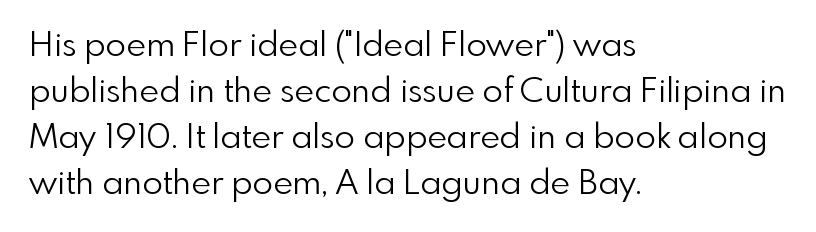
{"serif": "no", "italic": "no", "bold": "no", "weight": "light", "width": "normal", "x_height": "small", "monospaced": "no", "underline": "no", "align": "left", "line_spacing": "normal", "line_spacing_ratio": 1.35, "letter_spacing": "normal", "letter_spacing_em": 0.0, "glyph_px": 34}
